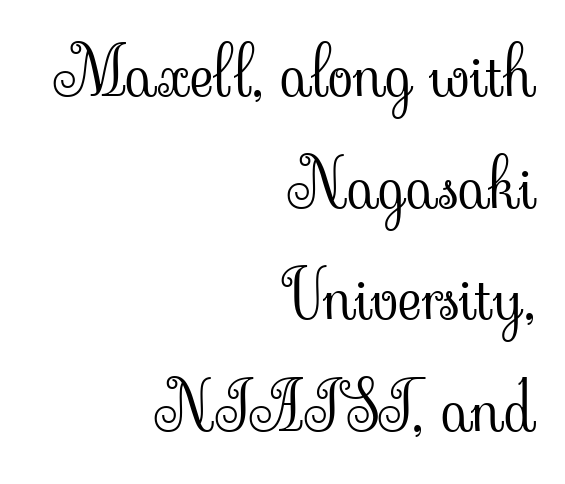
Q: Is the text bold? A: No.
Q: Is the text italic (slanted)? A: No, it is upright.
Q: Is the typeface a serif or a sans-serif typeface? A: Serif.
Q: Is the text underlined? A: No.
Q: How is the paragraph aligned? A: Right-aligned.
Q: Is the spacing between letters normal or unusually wide? A: Normal.
Q: Is the spacing between lines tight, normal or loose? A: Normal.
Q: Width (condensed, normal, or wide)? A: Normal.
Q: Stroke contrast? A: Low.
Q: x-height? A: Small.
Q: Monospaced? A: No.
